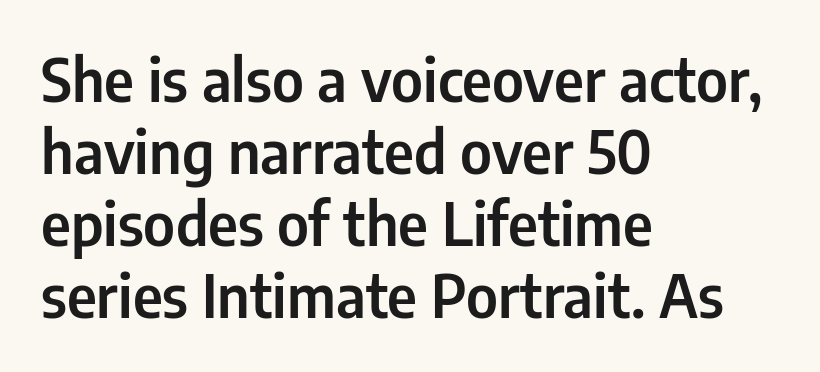
The image shows 59 px condensed sans-serif type, upright; set left-aligned, line spacing 1.22x, normal letter spacing, not underlined; low stroke contrast and a medium x-height.
